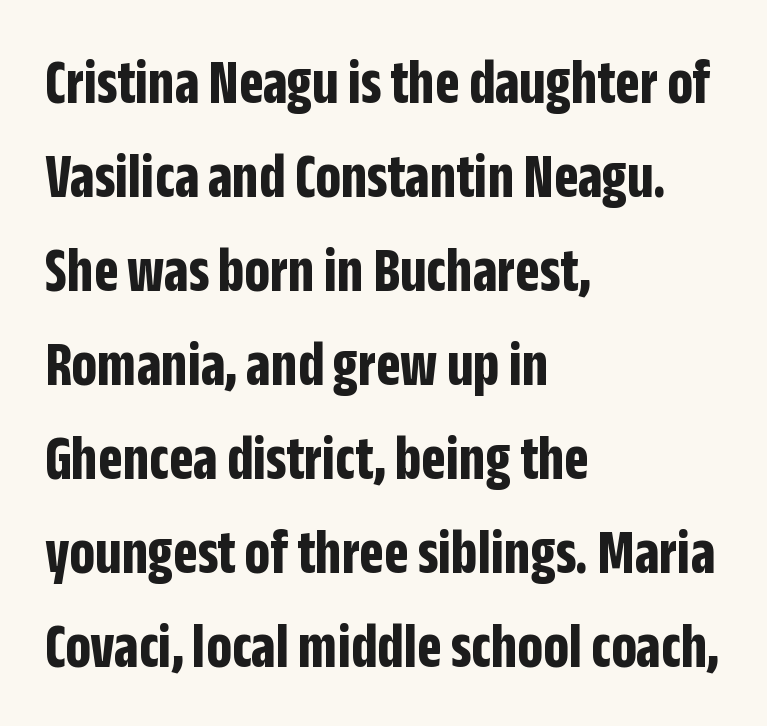
The rows are spaced the way most documents space them. Is there any slant? The stems are plumb. Weight check: bold — yes, fully. The type family on display is of the sans-serif kind.
